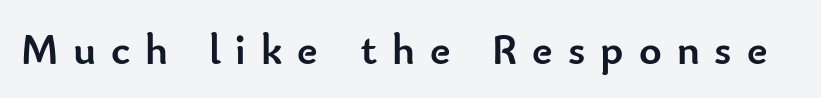
Q: Is the text bold? A: Yes.
Q: Is the text italic (slanted)? A: No, it is upright.
Q: Is the typeface a serif or a sans-serif typeface? A: Sans-serif.
Q: Is the text underlined? A: No.
Q: Is the spacing between letters normal or unusually wide? A: Unusually wide.
Q: Width (condensed, normal, or wide)? A: Normal.
Q: Stroke contrast? A: Low.
Q: x-height? A: Small.
Q: Monospaced? A: No.
